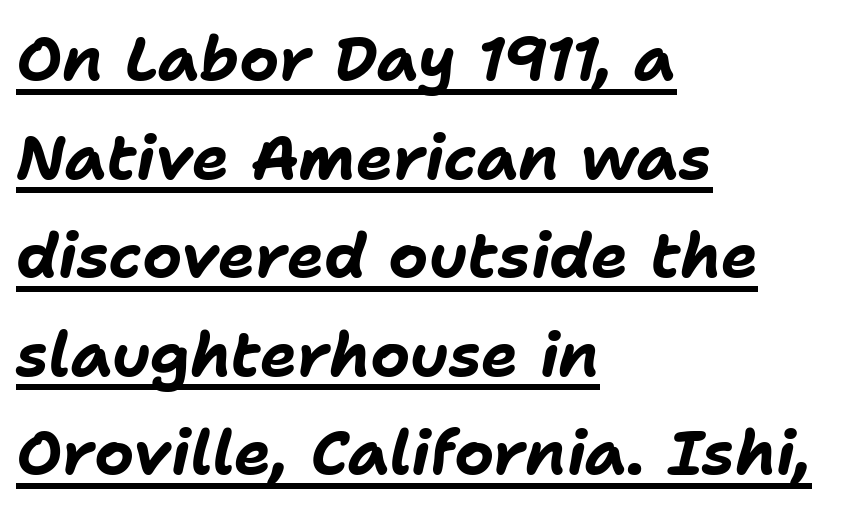
{"italic": "yes", "lean": "right", "slant_degrees": 11, "bold": "yes", "weight": "bold", "width": "normal", "stroke_contrast": "low", "x_height": "medium", "monospaced": "no", "underline": "yes", "align": "left", "line_spacing": "normal", "line_spacing_ratio": 1.59, "letter_spacing": "normal", "letter_spacing_em": 0.0, "glyph_px": 62}
